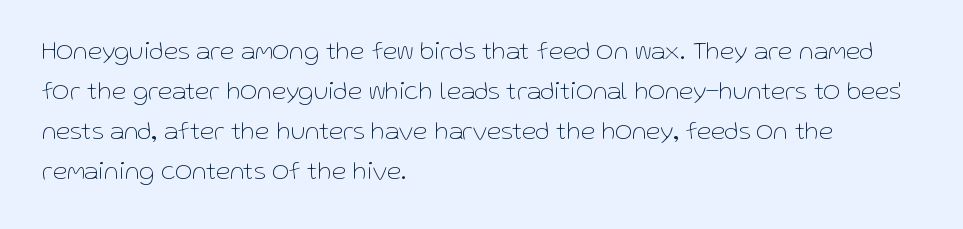
The image shows 26 px text type, upright; set left-aligned, normal line spacing (1.54x), normal letter spacing, not underlined.
